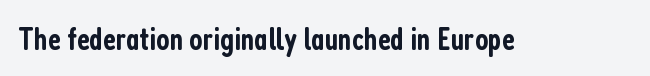
The image shows 32 px semibold, condensed sans-serif type, upright; set normal letter spacing, not underlined; low stroke contrast and a medium x-height.
